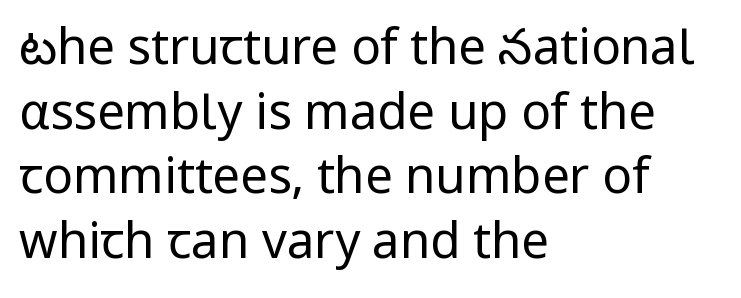
The image shows 49 px regular-weight sans-serif type, upright; set left-aligned, normal line spacing (1.32x), normal letter spacing, not underlined; low stroke contrast and a medium x-height.
